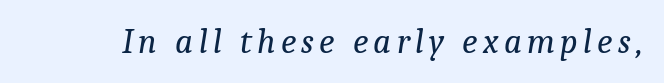
No word sits above an underline. When letters slant like this, we call the style italic. Think of a printed novel: that variable character pitch is what you see here. The passage shown is typeset with a serif family. The strokes carry an ordinary text weight at most.
